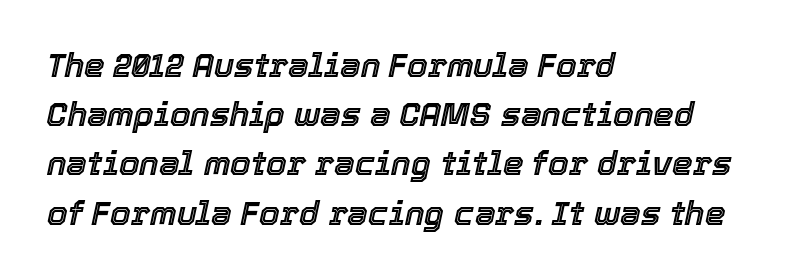
{"italic": "yes", "lean": "right", "slant_degrees": 12, "width": "normal", "x_height": "medium", "monospaced": "no", "underline": "no", "align": "left", "line_spacing": "normal", "line_spacing_ratio": 1.49, "letter_spacing": "normal", "letter_spacing_em": 0.0, "glyph_px": 33}
